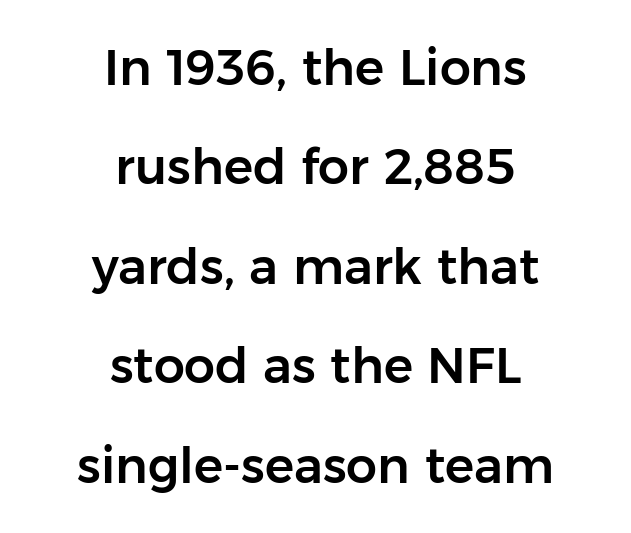
{"serif": "no", "italic": "no", "width": "normal", "stroke_contrast": "low", "x_height": "medium", "monospaced": "no", "underline": "no", "align": "center", "line_spacing": "loose", "line_spacing_ratio": 2.03, "letter_spacing": "normal", "letter_spacing_em": 0.0, "glyph_px": 49}
